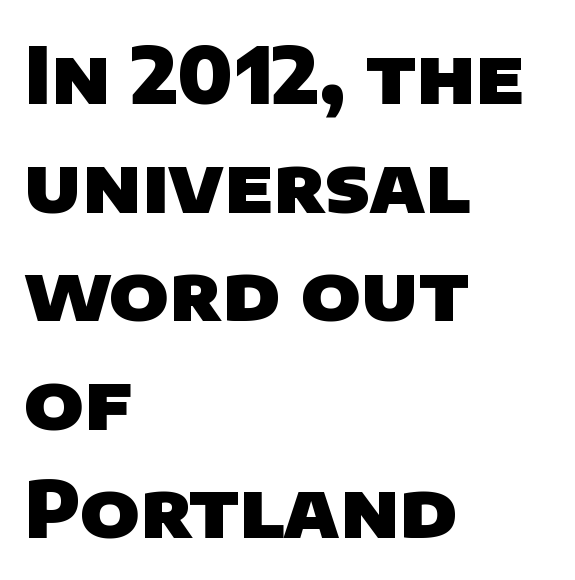
Every row of glyphs begins at an identical x-position on the left. The font family rendered here belongs to the sans-serif group. Is this a fixed-width face? No — the glyphs have proportional, varying widths. Honestly, there is no underline to notice here at all.
